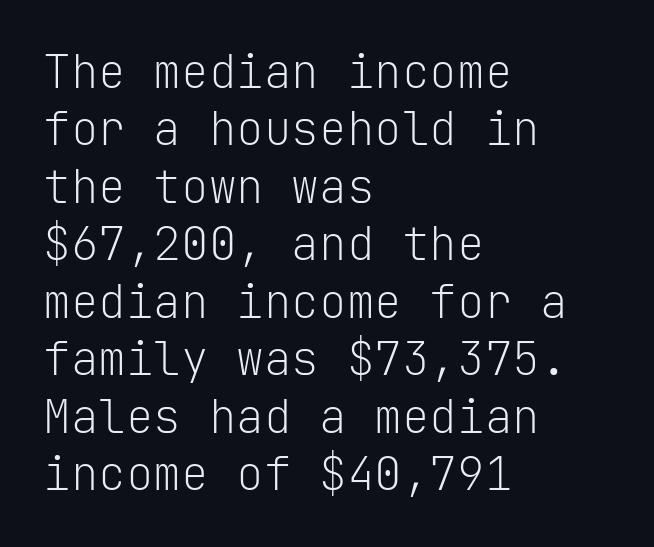
Caption: face not bold, strokes unweighted. Grotesque or geometric, the face here clearly has no serifs. Nothing unusual about the tracking: characters are spaced as the font intends. Any mark beneath the type? The region is blank. One glance says typical: line gaps are just what's usual.
